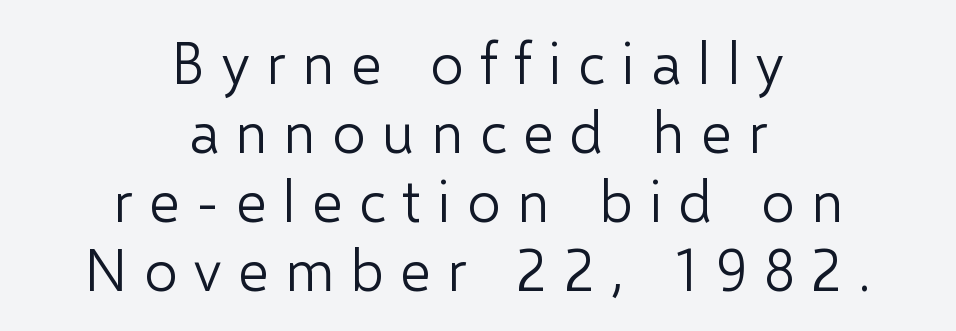
Q: Is the text bold? A: No.
Q: Is the text italic (slanted)? A: No, it is upright.
Q: Is the typeface a serif or a sans-serif typeface? A: Sans-serif.
Q: Is the text underlined? A: No.
Q: How is the paragraph aligned? A: Centered.
Q: Is the spacing between letters normal or unusually wide? A: Unusually wide.
Q: Width (condensed, normal, or wide)? A: Normal.
Q: Stroke contrast? A: Low.
Q: x-height? A: Medium.
Q: Monospaced? A: No.
